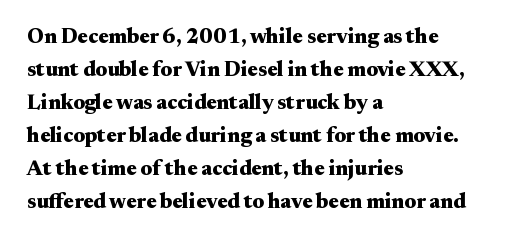
{"italic": "no", "bold": "yes", "underline": "no", "align": "left", "line_spacing": "normal", "line_spacing_ratio": 1.57, "letter_spacing": "normal", "letter_spacing_em": 0.0, "glyph_px": 21}
